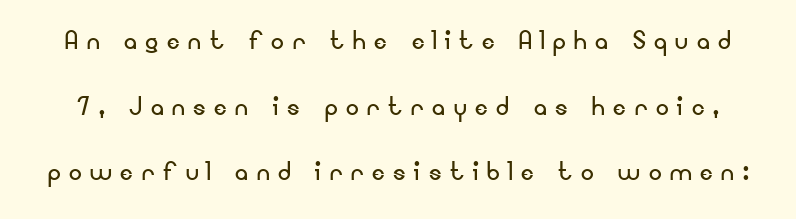
The image shows 32 px regular-weight sans-serif type, upright; set loose line spacing (2.05x), unusually wide letter spacing (+0.27 em), not underlined; low stroke contrast and a small x-height.
